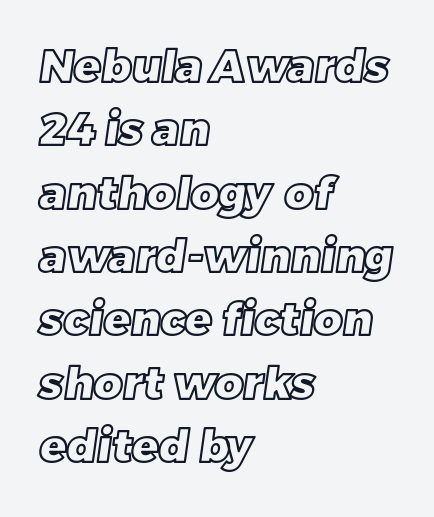
{"width": "normal", "x_height": "large", "monospaced": "no", "underline": "no", "align": "left", "line_spacing": "normal", "line_spacing_ratio": 1.44, "letter_spacing": "normal", "letter_spacing_em": 0.0, "glyph_px": 44}
